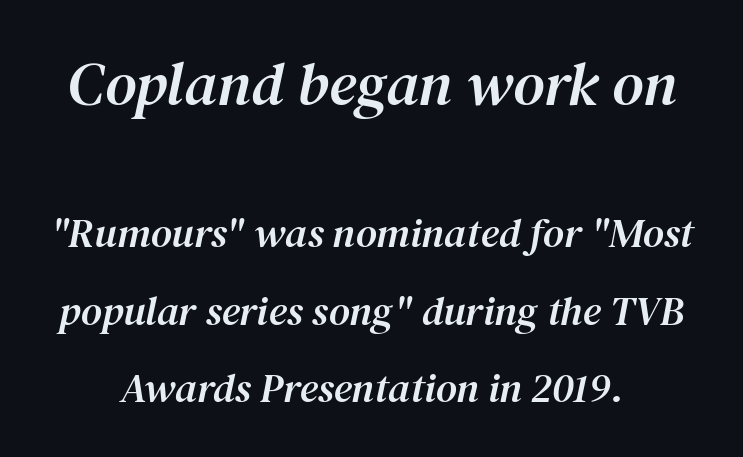
The image shows 61 px serif type, italic (leaning right); set centered, line spacing 1.88x, normal letter spacing, not underlined; the first (top) block is 1.49x larger; medium stroke contrast and a medium x-height.
